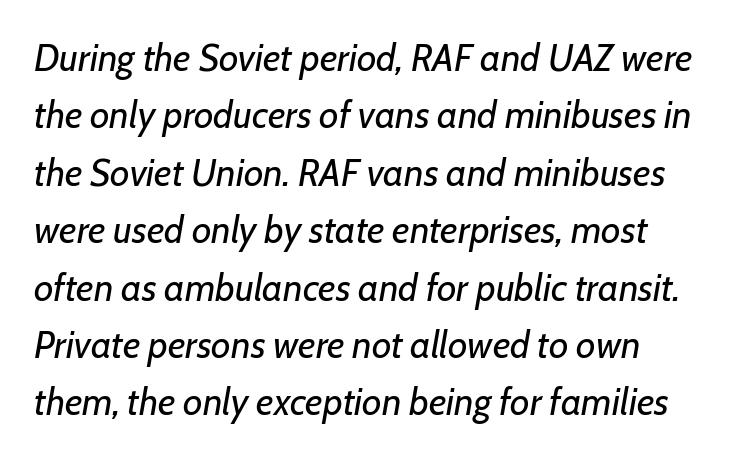
Q: Is the text bold? A: No.
Q: Is the text italic (slanted)? A: Yes, it leans right by about 7 degrees.
Q: Is the text underlined? A: No.
Q: How is the paragraph aligned? A: Left-aligned.
Q: Is the spacing between letters normal or unusually wide? A: Normal.
Q: Is the spacing between lines tight, normal or loose? A: Normal.
Q: Width (condensed, normal, or wide)? A: Normal.
Q: Stroke contrast? A: Low.
Q: x-height? A: Medium.
Q: Monospaced? A: No.
